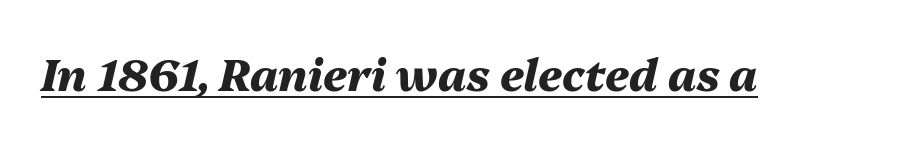
I'd describe the lettering as bold — thick and assertive. The lettering tilts uniformly, giving the passage an italic look. Varying glyph widths throughout — classic text-font behaviour. Words appear dense and cohesive because spacing is normal. Notice how a bar underscores the lettering throughout.
